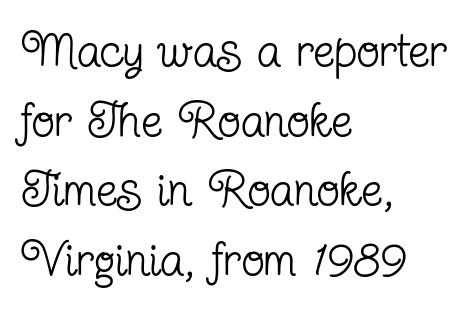
The image shows 48 px regular-weight, condensed serif type, upright; set left-aligned, normal line spacing (1.45x), normal letter spacing, not underlined; low stroke contrast and a medium x-height.
